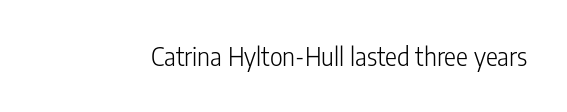
Q: Is the text bold? A: No.
Q: Is the text italic (slanted)? A: No, it is upright.
Q: Is the text underlined? A: No.
Q: Is the spacing between letters normal or unusually wide? A: Normal.
